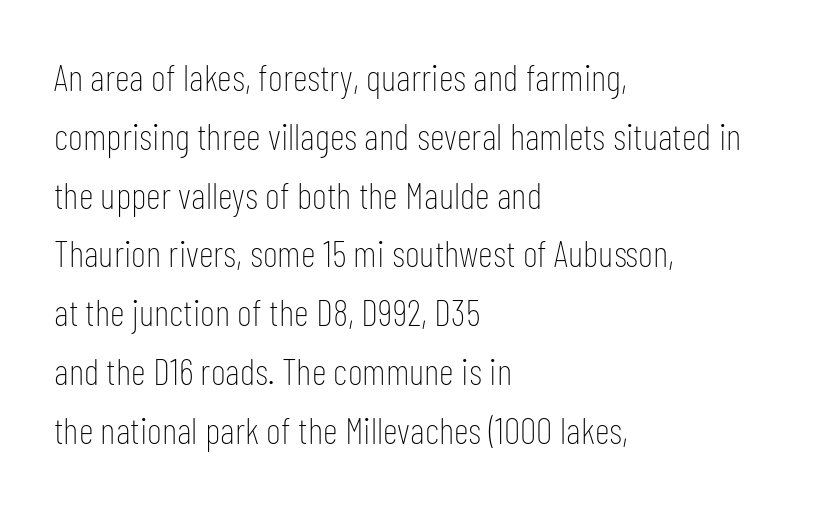
{"serif": "no", "italic": "no", "bold": "no", "weight": "thin", "width": "condensed", "stroke_contrast": "low", "x_height": "medium", "monospaced": "no", "underline": "no", "align": "left", "line_spacing": "normal", "line_spacing_ratio": 1.59, "letter_spacing": "normal", "letter_spacing_em": 0.0, "glyph_px": 37}
